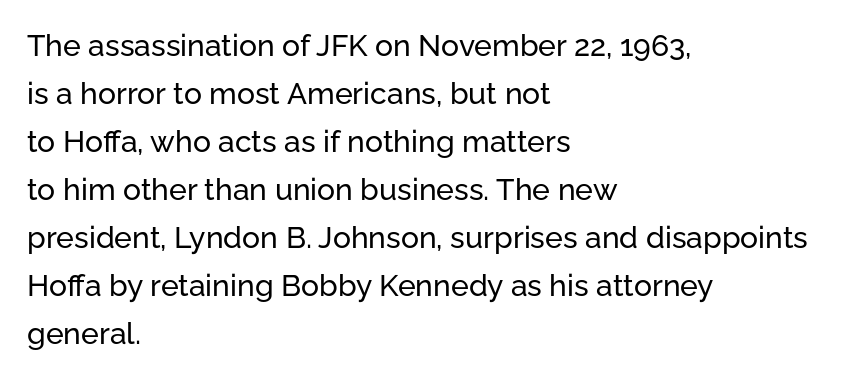
The image shows 30 px sans-serif type, upright; set left-aligned, normal line spacing (1.6x), normal letter spacing, not underlined; low stroke contrast and a medium x-height.
